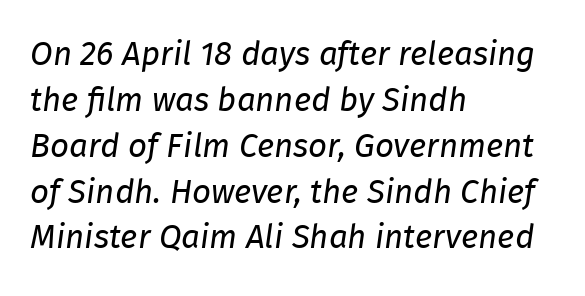
The image shows 33 px regular-weight type, italic (leaning right); set left-aligned, normal line spacing (1.39x), normal letter spacing, not underlined; low stroke contrast and a medium x-height.
